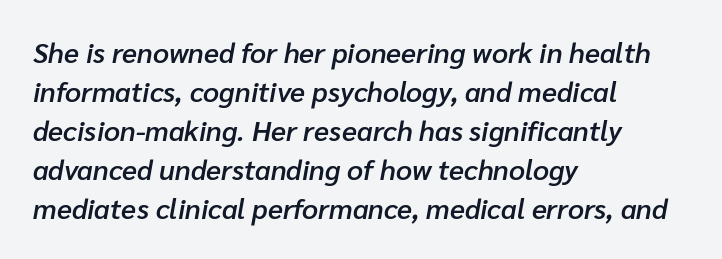
Characters are canted at an angle relative to the baseline's perpendicular. The letters advance in unequal steps, a hallmark of proportional type. The block of text has a typical density, with ordinary space between rows. The passage shown has conventional tracking throughout. Descenders are the only things crossing below the line.
